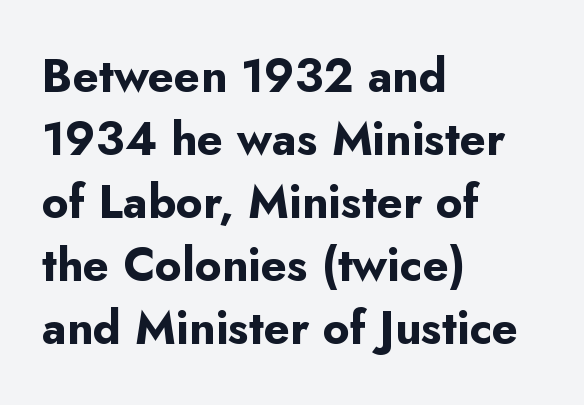
The image shows 46 px bold sans-serif type, upright; set left-aligned, normal line spacing (1.37x), normal letter spacing, not underlined; low stroke contrast and a small x-height.
